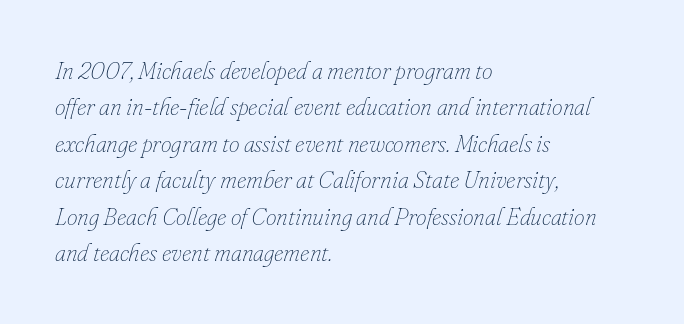
If you drew a ruler down the left edge, every line would touch it. Look at the tracking — it's just the regular setting, nothing added. No word sits above an underline. Stems and bowls with no extra thickness — not bold.
